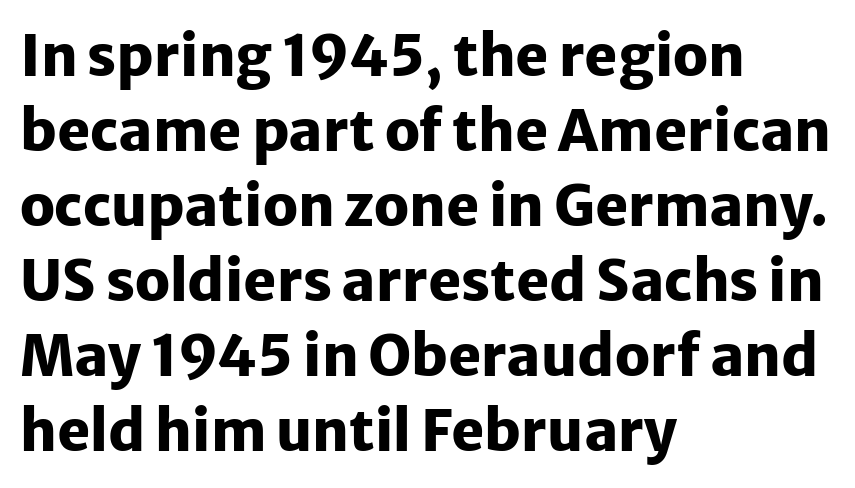
Tracking here is standard; glyphs follow each other at the usual distance. Rendered with straight, roman letterforms. Left-aligned paragraph, ragged on the right. Grotesque or geometric, the face here clearly has no serifs.
